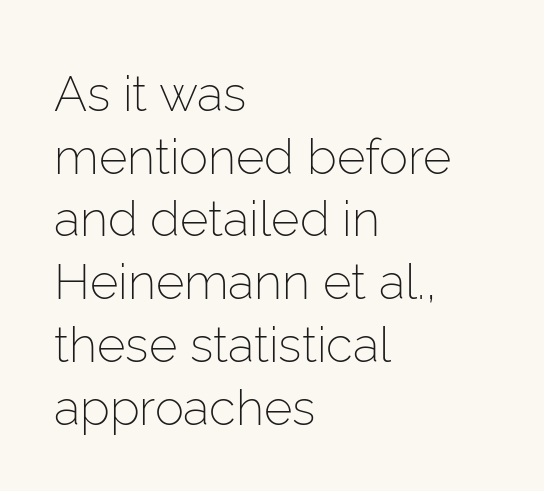
The image shows 49 px light sans-serif type, upright; set left-aligned, normal line spacing (1.28x), normal letter spacing, not underlined; low stroke contrast and a medium x-height.
